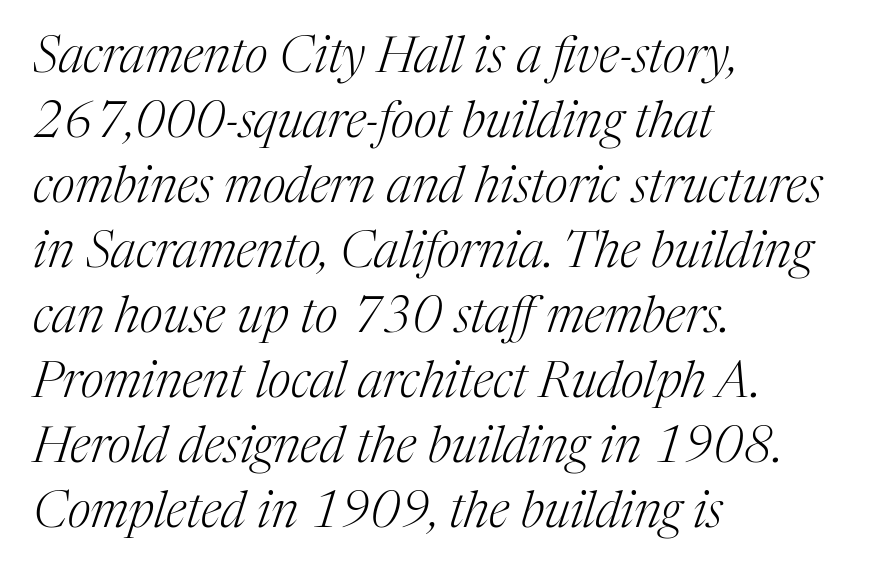
The weight tops out at a normal text grade. The specimen reads as italic at a glance. The rendering shows small feet on the letterforms — a serif design. Line spacing here is normal. Students, note that the glyphs here touch the page at normal intervals. The rendering uses natural spacing where letterforms have individual widths.
